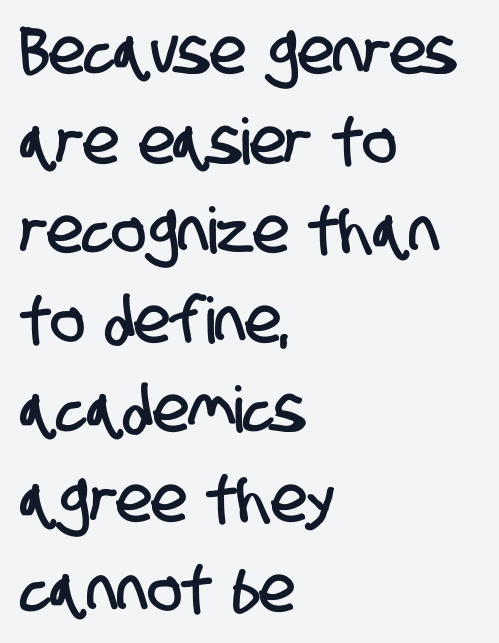
The image shows 64 px condensed sans-serif type; set left-aligned, normal line spacing (1.4x), normal letter spacing, not underlined; low stroke contrast and a large x-height.
